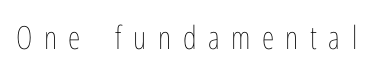
Q: Is the text bold? A: No.
Q: Is the text italic (slanted)? A: No, it is upright.
Q: Is the text underlined? A: No.
Q: Is the spacing between letters normal or unusually wide? A: Unusually wide.
Q: Width (condensed, normal, or wide)? A: Condensed.
Q: Stroke contrast? A: Low.
Q: x-height? A: Medium.
Q: Monospaced? A: No.
